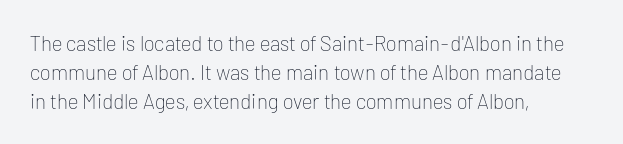
{"italic": "no", "bold": "no", "underline": "no", "align": "left", "line_spacing": "normal", "line_spacing_ratio": 1.38, "letter_spacing": "normal", "letter_spacing_em": 0.0, "glyph_px": 21}
